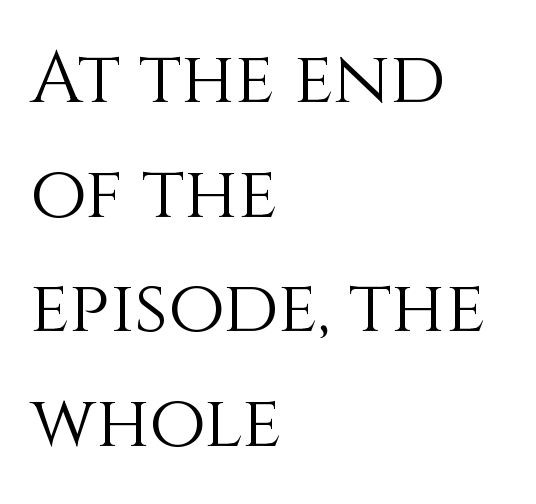
{"italic": "no", "bold": "no", "weight": "light", "width": "normal", "stroke_contrast": "medium", "x_height": "large", "monospaced": "no", "underline": "no", "align": "left", "line_spacing": "normal", "line_spacing_ratio": 1.57, "letter_spacing": "normal", "letter_spacing_em": 0.0, "glyph_px": 73}
